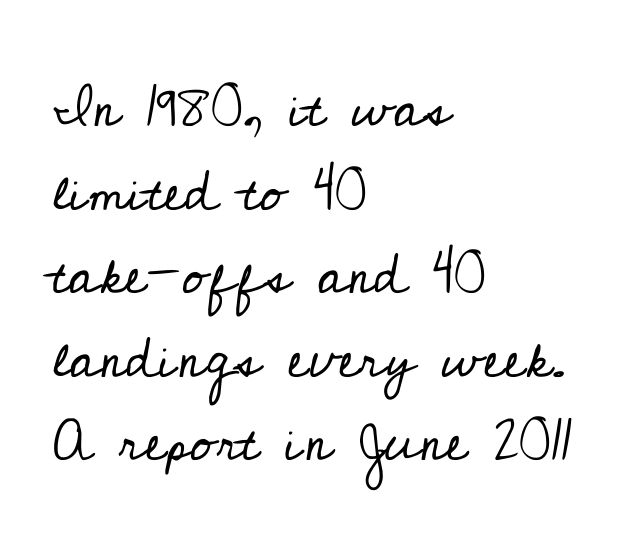
The line texture is even and compact thanks to regular tracking. What's the leading like? Ordinary, nothing unusual. Stroke mass is kept to a normal reading level or below. The zone under the glyphs is completely vacant. The font family rendered here belongs to the serif group. Here the designer chose a conventional face with non-uniform glyph widths.
